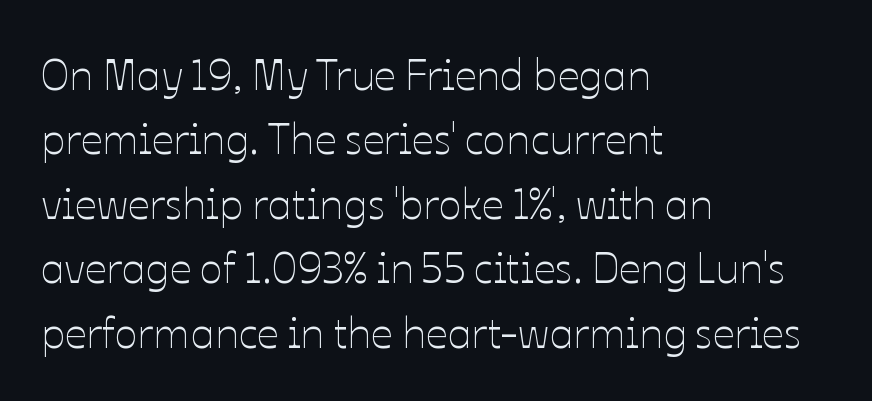
The typesetter chose a ragged-right arrangement here. Every character sits straight up, as roman type does. This sample uses plain, unmodified letter spacing. The specimen omits any rule beneath the text block's lines. Is this a fixed-width face? No — the glyphs have proportional, varying widths. Students, observe: this is what conventionally led text looks like.
